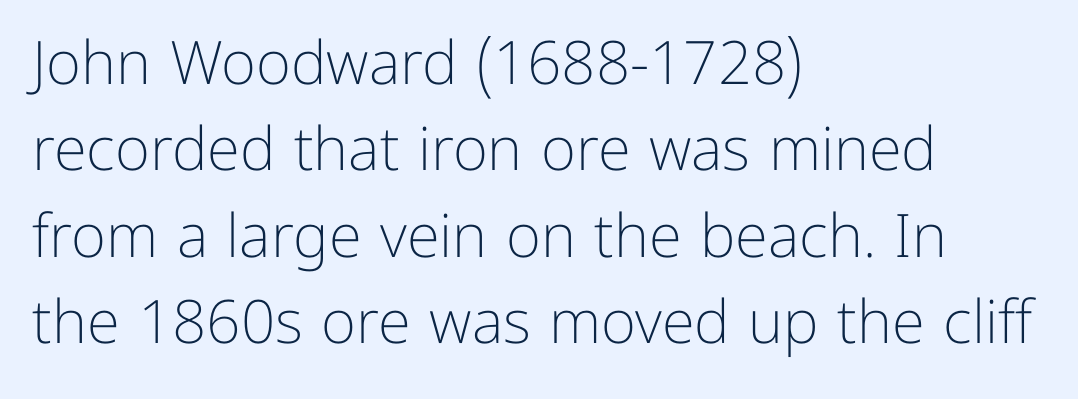
Q: Is the text bold? A: No.
Q: Is the text italic (slanted)? A: No, it is upright.
Q: Is the typeface a serif or a sans-serif typeface? A: Sans-serif.
Q: Is the text underlined? A: No.
Q: How is the paragraph aligned? A: Left-aligned.
Q: Is the spacing between letters normal or unusually wide? A: Normal.
Q: Is the spacing between lines tight, normal or loose? A: Normal.
Q: Width (condensed, normal, or wide)? A: Normal.
Q: Stroke contrast? A: Low.
Q: x-height? A: Medium.
Q: Monospaced? A: No.
